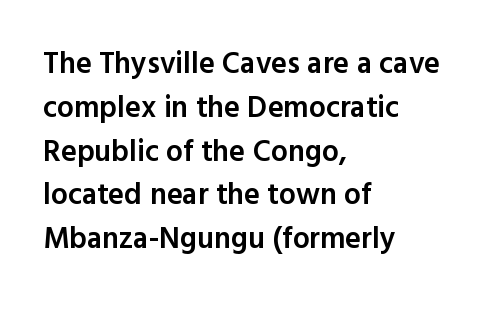
Do the characters align in a grid? No, the font is proportional. Does the leading feel generous? No, just average. Nope, no serifs anywhere on these letters. Nobody drew a line under any word here.
